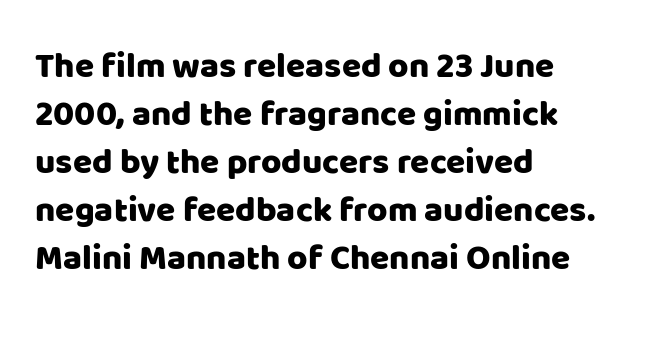
{"serif": "no", "italic": "no", "width": "normal", "stroke_contrast": "low", "x_height": "large", "monospaced": "no", "underline": "no", "align": "left", "line_spacing": "normal", "line_spacing_ratio": 1.37, "letter_spacing": "normal", "letter_spacing_em": 0.0, "glyph_px": 35}
